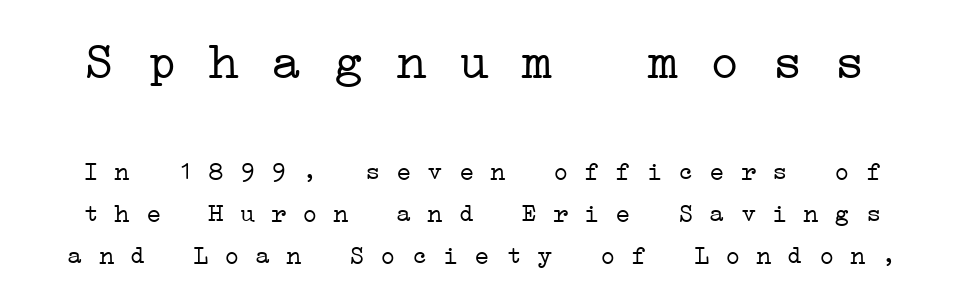
Is this a sans? No — the strokes have serifs. Summary of weight: not heavy and not bold. Each letter, wide or thin by design, is forced into the same width here. Check the space under the baseline: it is left empty. The rendering keeps characters at their native spacing. This block has exactly the height ordinary leading produces.
